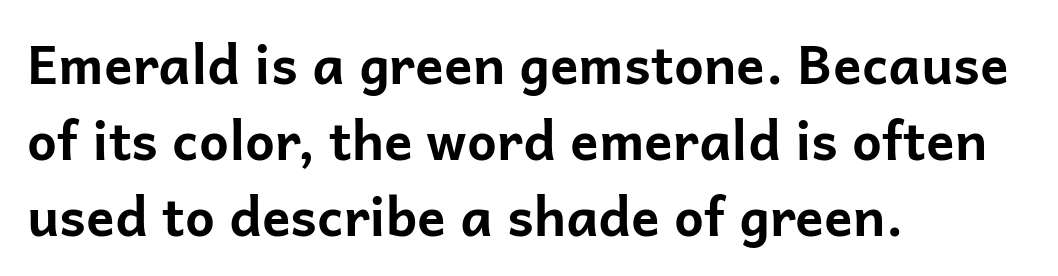
{"serif": "no", "italic": "no", "bold": "yes", "weight": "bold", "width": "normal", "stroke_contrast": "low", "x_height": "medium", "monospaced": "no", "underline": "no", "align": "left", "line_spacing": "normal", "line_spacing_ratio": 1.43, "letter_spacing": "normal", "letter_spacing_em": 0.0, "glyph_px": 53}
